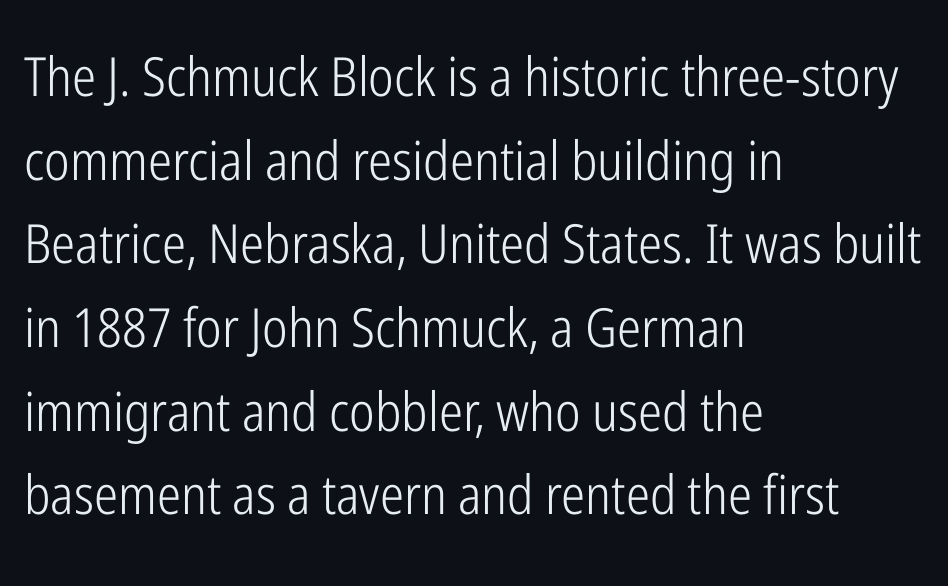
Q: Is the text bold? A: No.
Q: Is the text italic (slanted)? A: No, it is upright.
Q: Is the typeface a serif or a sans-serif typeface? A: Sans-serif.
Q: Is the text underlined? A: No.
Q: How is the paragraph aligned? A: Left-aligned.
Q: Is the spacing between letters normal or unusually wide? A: Normal.
Q: Is the spacing between lines tight, normal or loose? A: Normal.
Q: Width (condensed, normal, or wide)? A: Condensed.
Q: Stroke contrast? A: Low.
Q: x-height? A: Medium.
Q: Monospaced? A: No.
